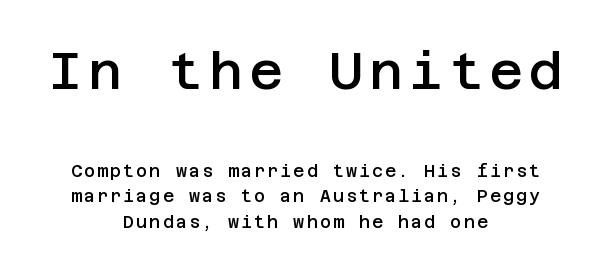
Reading down the block, each line starts at a different indent, mirrored at its end. The face used here appears at its bigger size in the upper chunk. Regular leading. The specimen omits any rule beneath the text block's lines. The sample has been set in demibold, a notch under bold. Posture: upright roman.
